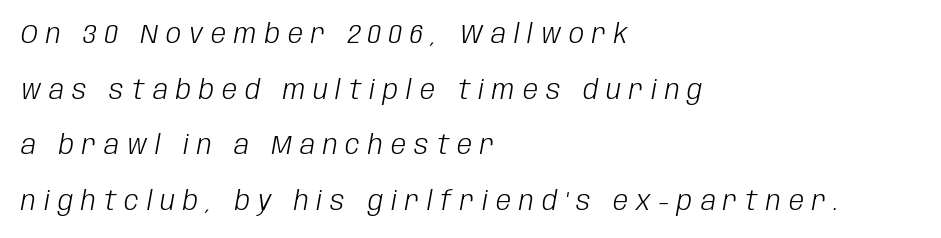
{"italic": "yes", "lean": "right", "slant_degrees": 10, "bold": "no", "underline": "no", "align": "left", "line_spacing": "loose", "line_spacing_ratio": 2.06, "letter_spacing": "wide", "letter_spacing_em": 0.3, "glyph_px": 27}
